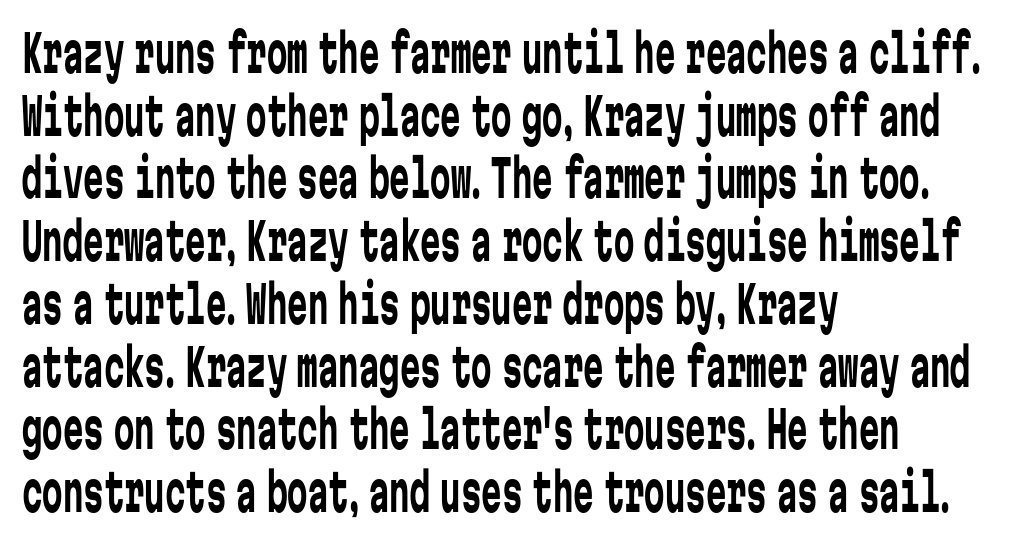
The image shows 51 px regular-weight, condensed sans-serif type, upright, monospaced; set left-aligned, line spacing 1.23x, normal letter spacing, not underlined; low stroke contrast and a medium x-height.
